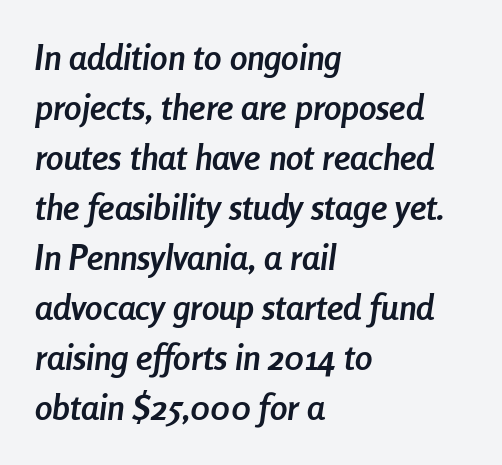
{"italic": "yes", "lean": "right", "slant_degrees": 8, "bold": "yes", "weight": "semibold", "width": "condensed", "stroke_contrast": "low", "x_height": "medium", "monospaced": "no", "underline": "no", "align": "left", "line_spacing": "normal", "line_spacing_ratio": 1.43, "letter_spacing": "normal", "letter_spacing_em": 0.0, "glyph_px": 35}
